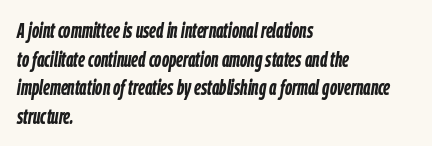
Q: Is the text bold? A: Yes.
Q: Is the text italic (slanted)? A: Yes, it leans right by about 9 degrees.
Q: Is the text underlined? A: No.
Q: How is the paragraph aligned? A: Left-aligned.
Q: Is the spacing between letters normal or unusually wide? A: Normal.
Q: Is the spacing between lines tight, normal or loose? A: Normal.
